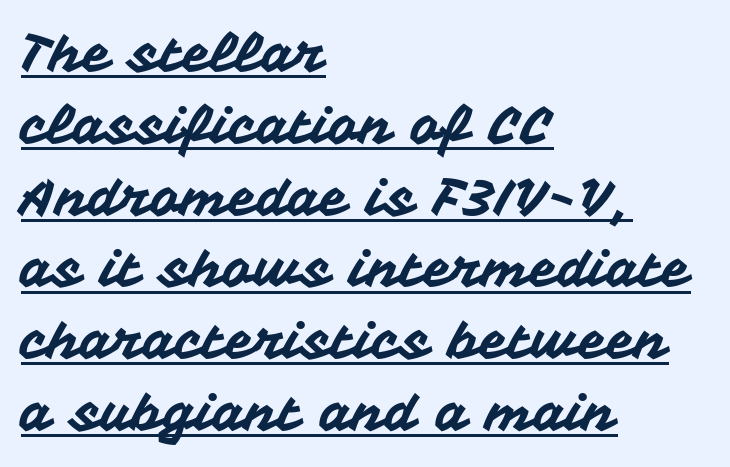
{"serif": "no", "width": "normal", "stroke_contrast": "medium", "x_height": "medium", "monospaced": "no", "underline": "yes", "align": "left", "line_spacing": "normal", "line_spacing_ratio": 1.38, "letter_spacing": "normal", "letter_spacing_em": 0.0, "glyph_px": 52}
